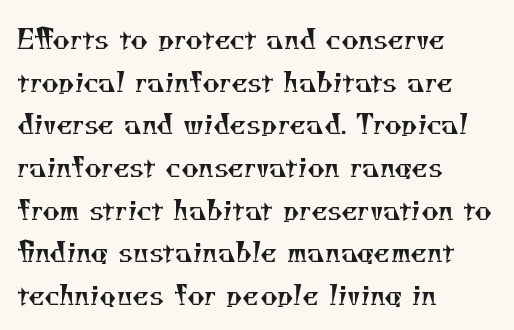
This rendering leaves character spacing at its baseline value. The space directly below the letters is spotless. Does the copy run flush right? No — it runs flush left. A typesetter would call this leading conventional body-copy spacing. Stems and bowls with no extra thickness — not bold.
